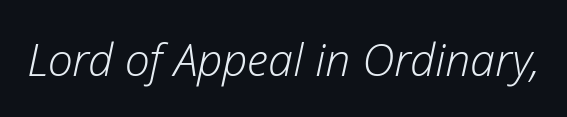
Q: Is the text bold? A: No.
Q: Is the text italic (slanted)? A: Yes, it leans right by about 12 degrees.
Q: Is the text underlined? A: No.
Q: Is the spacing between letters normal or unusually wide? A: Normal.
Q: Width (condensed, normal, or wide)? A: Normal.
Q: Stroke contrast? A: Low.
Q: x-height? A: Medium.
Q: Monospaced? A: No.
